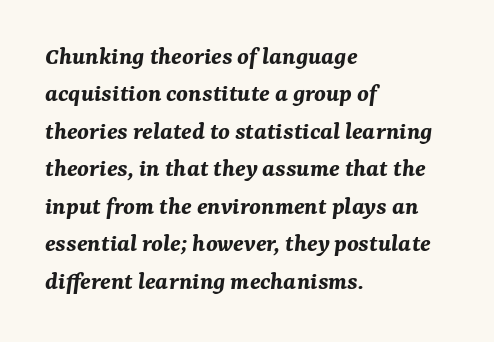
The image shows 26 px bold type, italic (leaning right); set left-aligned, normal line spacing (1.44x), normal letter spacing, not underlined.
